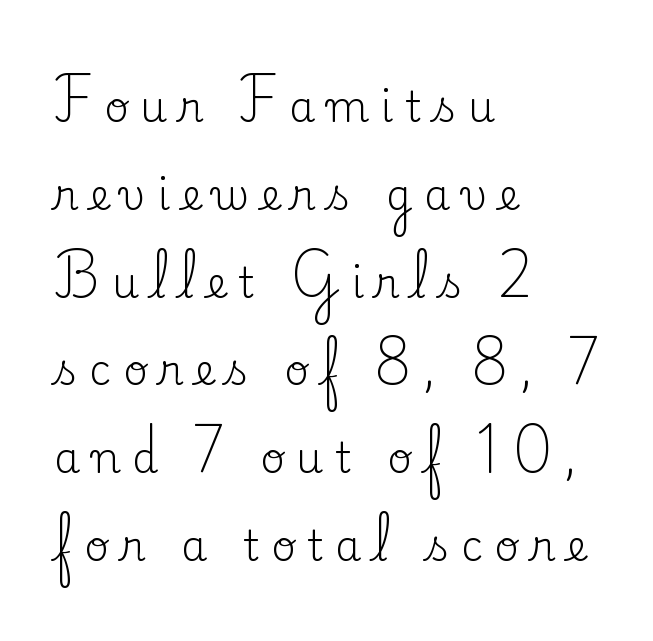
Q: Is the text bold? A: No.
Q: Is the text italic (slanted)? A: No, it is upright.
Q: Is the text underlined? A: No.
Q: How is the paragraph aligned? A: Left-aligned.
Q: Is the spacing between letters normal or unusually wide? A: Unusually wide.
Q: Is the spacing between lines tight, normal or loose? A: Loose.
Q: Width (condensed, normal, or wide)? A: Normal.
Q: Stroke contrast? A: Low.
Q: x-height? A: Small.
Q: Monospaced? A: No.
